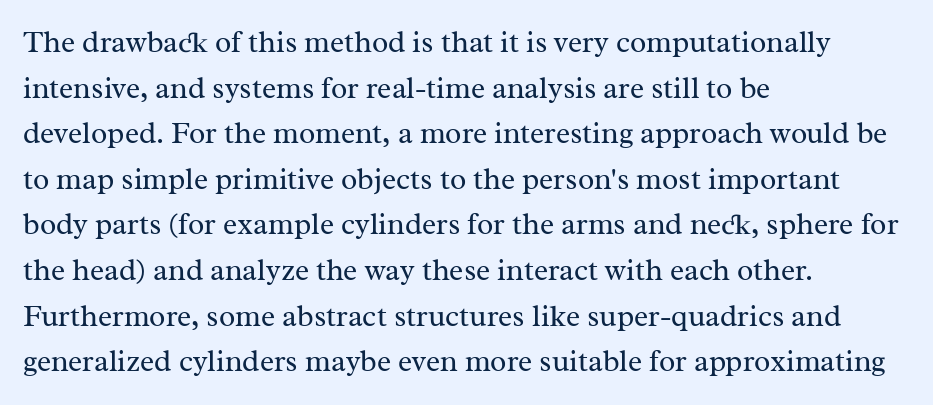
The image shows 30 px regular-weight serif type, upright; set left-aligned, normal line spacing (1.52x), normal letter spacing, not underlined; medium stroke contrast and a medium x-height.
